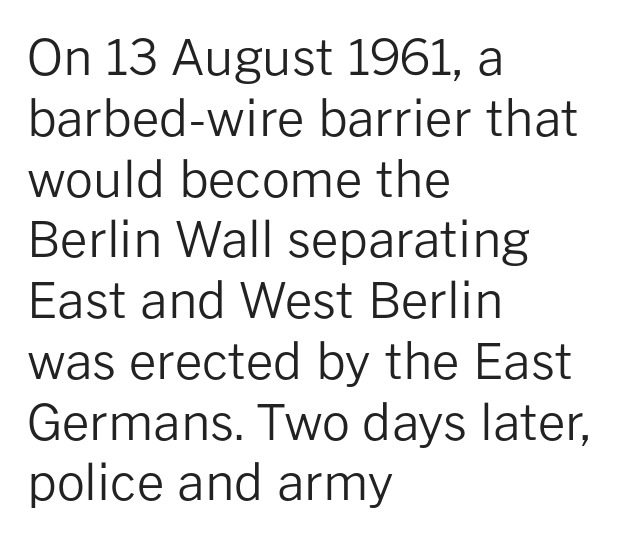
{"serif": "no", "italic": "no", "bold": "no", "weight": "regular", "width": "normal", "stroke_contrast": "low", "x_height": "medium", "monospaced": "no", "underline": "no", "align": "left", "line_spacing_ratio": 1.24, "letter_spacing": "normal", "letter_spacing_em": 0.0, "glyph_px": 49}
